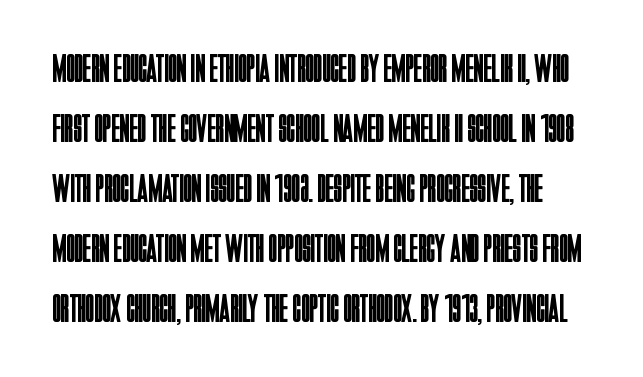
Q: Is the text bold? A: No.
Q: Is the text italic (slanted)? A: No, it is upright.
Q: Is the typeface a serif or a sans-serif typeface? A: Sans-serif.
Q: Is the text underlined? A: No.
Q: Is the spacing between letters normal or unusually wide? A: Normal.
Q: Is the spacing between lines tight, normal or loose? A: Normal.
Q: Width (condensed, normal, or wide)? A: Condensed.
Q: Stroke contrast? A: Low.
Q: x-height? A: Large.
Q: Monospaced? A: No.
